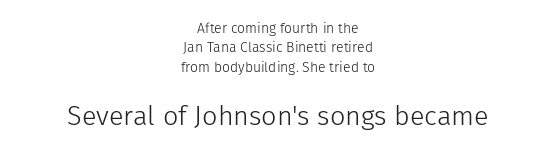
If you folded the block vertically in half, each line would mirror itself in length. Honestly, the letter spacing is just normal — you wouldn't notice it. Summary of vertical rhythm: regular, with standard interline spacing. Heaviness? Minimal to ordinary, like unemphasized prose. You can tell it's not italic because the verticals are truly vertical.
